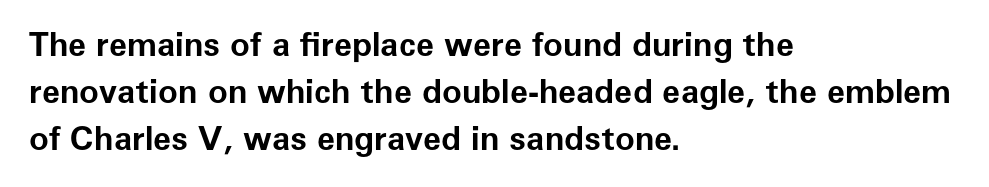
The image shows 33 px bold sans-serif type, upright; set left-aligned, normal line spacing (1.43x), normal letter spacing, not underlined; low stroke contrast and a medium x-height.
